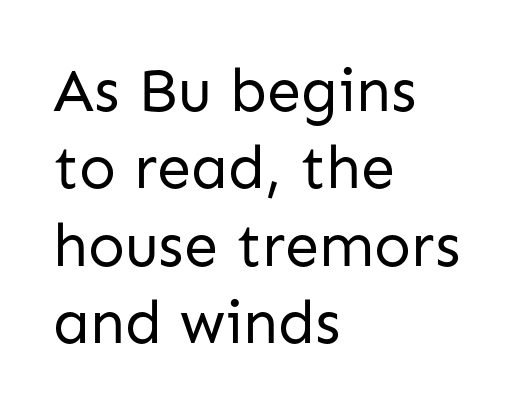
Q: Is the text bold? A: No.
Q: Is the text italic (slanted)? A: No, it is upright.
Q: Is the typeface a serif or a sans-serif typeface? A: Sans-serif.
Q: Is the text underlined? A: No.
Q: How is the paragraph aligned? A: Left-aligned.
Q: Is the spacing between letters normal or unusually wide? A: Normal.
Q: Is the spacing between lines tight, normal or loose? A: Normal.
Q: Width (condensed, normal, or wide)? A: Normal.
Q: Stroke contrast? A: Low.
Q: x-height? A: Medium.
Q: Monospaced? A: No.
